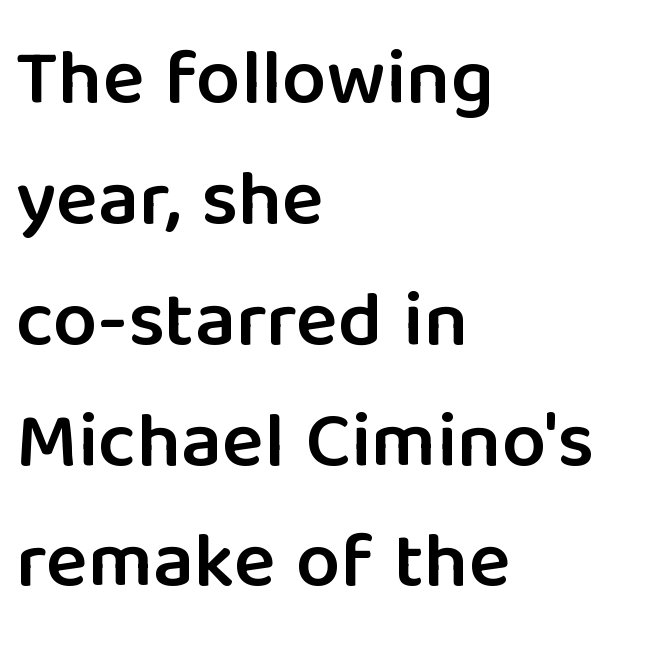
Q: Is the text bold? A: Semi-bold.
Q: Is the text italic (slanted)? A: No, it is upright.
Q: Is the typeface a serif or a sans-serif typeface? A: Sans-serif.
Q: Is the text underlined? A: No.
Q: How is the paragraph aligned? A: Left-aligned.
Q: Is the spacing between letters normal or unusually wide? A: Normal.
Q: Is the spacing between lines tight, normal or loose? A: Normal.
Q: Width (condensed, normal, or wide)? A: Normal.
Q: Stroke contrast? A: Low.
Q: x-height? A: Medium.
Q: Monospaced? A: No.
